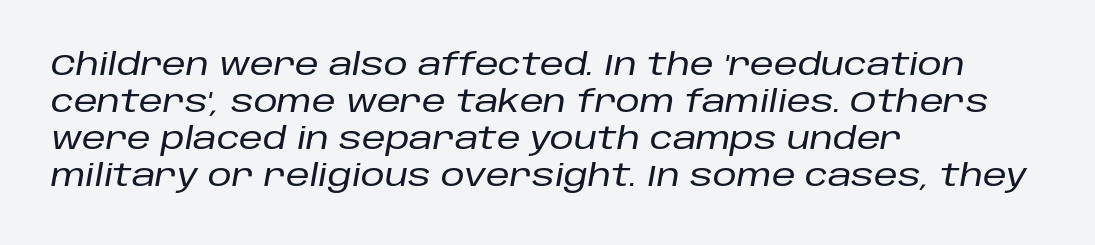
{"italic": "yes", "lean": "right", "slant_degrees": 10, "width": "normal", "stroke_contrast": "low", "x_height": "large", "monospaced": "no", "underline": "no", "align": "left", "line_spacing_ratio": 1.23, "letter_spacing": "normal", "letter_spacing_em": 0.0, "glyph_px": 30}
